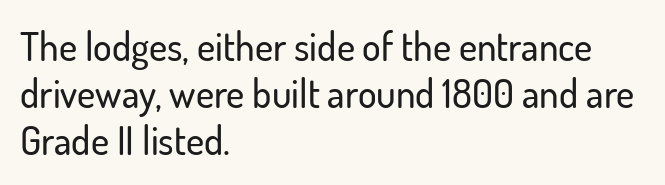
A typesetter would call this proportional, since set widths differ per character. This rendering employs a face without finishing strokes, i.e., a sans-serif. Does extra space separate the letters? No, they use regular spacing. Caption: multi-line text, flush left, ragged right.
